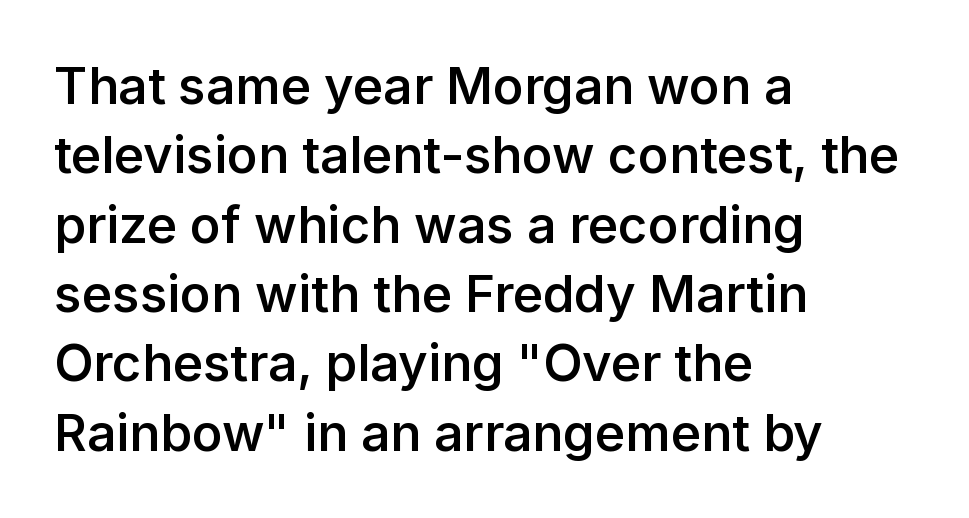
The image shows 51 px semibold sans-serif type, upright; set left-aligned, normal line spacing (1.36x), normal letter spacing, not underlined; low stroke contrast and a medium x-height.
